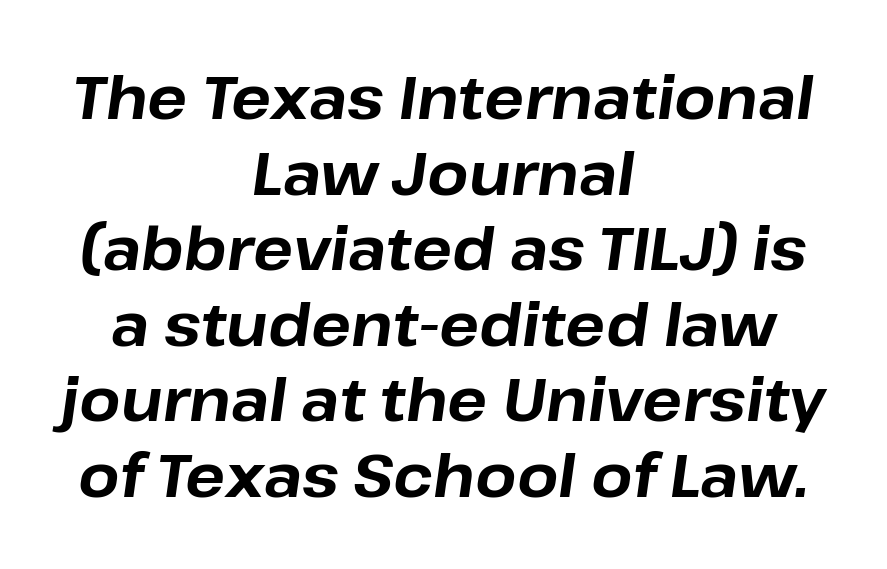
Q: Is the text bold? A: Yes.
Q: Is the text italic (slanted)? A: Yes, it leans right by about 8 degrees.
Q: Is the text underlined? A: No.
Q: How is the paragraph aligned? A: Centered.
Q: Is the spacing between letters normal or unusually wide? A: Normal.
Q: Is the spacing between lines tight, normal or loose? A: Normal.
Q: Width (condensed, normal, or wide)? A: Normal.
Q: Stroke contrast? A: Low.
Q: x-height? A: Medium.
Q: Monospaced? A: No.
